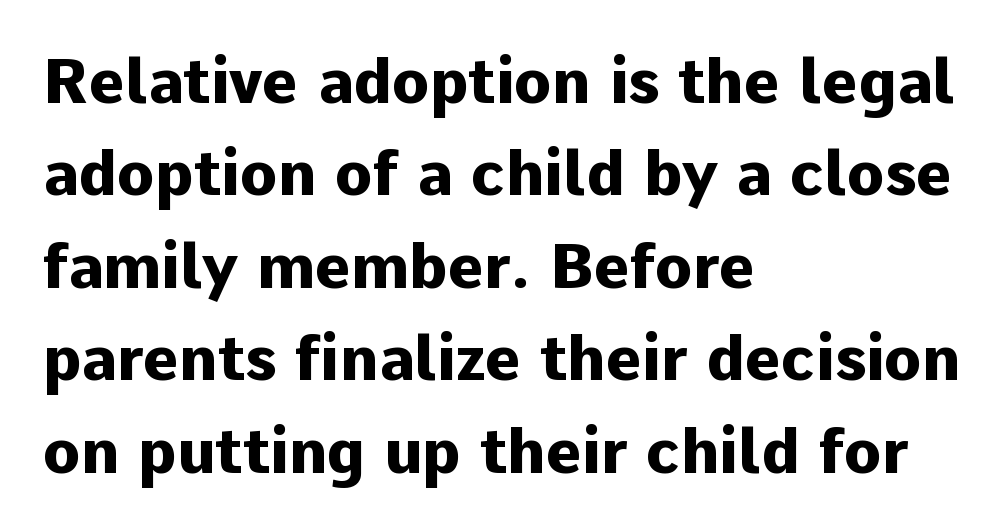
{"serif": "no", "italic": "no", "bold": "yes", "weight": "heavy", "width": "normal", "stroke_contrast": "low", "x_height": "medium", "monospaced": "no", "underline": "no", "align": "left", "line_spacing": "normal", "line_spacing_ratio": 1.49, "letter_spacing": "normal", "letter_spacing_em": 0.0, "glyph_px": 62}
